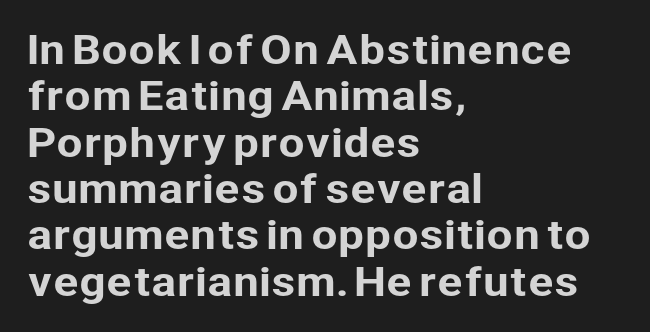
The specimen omits any rule beneath the text block's lines. Reading down the block, your eye returns to a fixed left position each line. The letters advance in unequal steps, a hallmark of proportional type. Observe the ordinary spacing: letters are neighbours, not strangers. Nope, not italic — everything's standing straight. This rendering employs a face without finishing strokes, i.e., a sans-serif.
